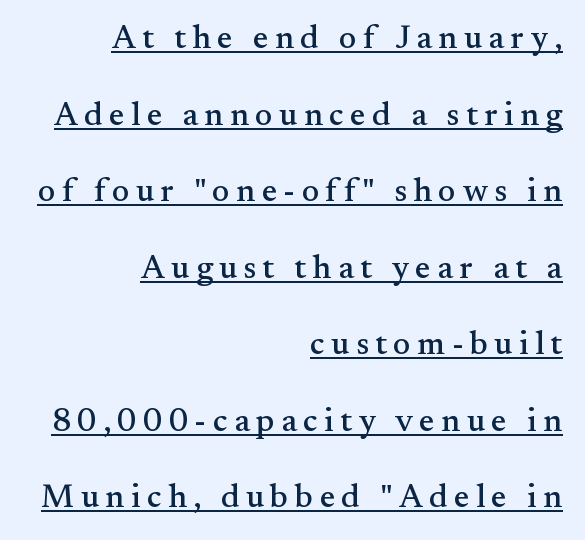
Q: Is the text italic (slanted)? A: No, it is upright.
Q: Is the typeface a serif or a sans-serif typeface? A: Serif.
Q: Is the text underlined? A: Yes.
Q: How is the paragraph aligned? A: Right-aligned.
Q: Is the spacing between lines tight, normal or loose? A: Loose.
Q: Width (condensed, normal, or wide)? A: Normal.
Q: Stroke contrast? A: Medium.
Q: x-height? A: Small.
Q: Monospaced? A: No.
